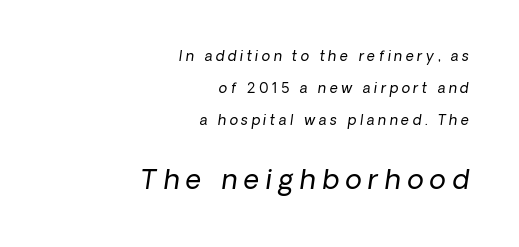
Airy leading. A bare baseline throughout the passage. These lines stack with their right ends in a neat column. This layout puts the modest block above and the oversized block below. Stems here are at most as thick as an everyday book face. Substantial extra tracking has been applied to these lines.
